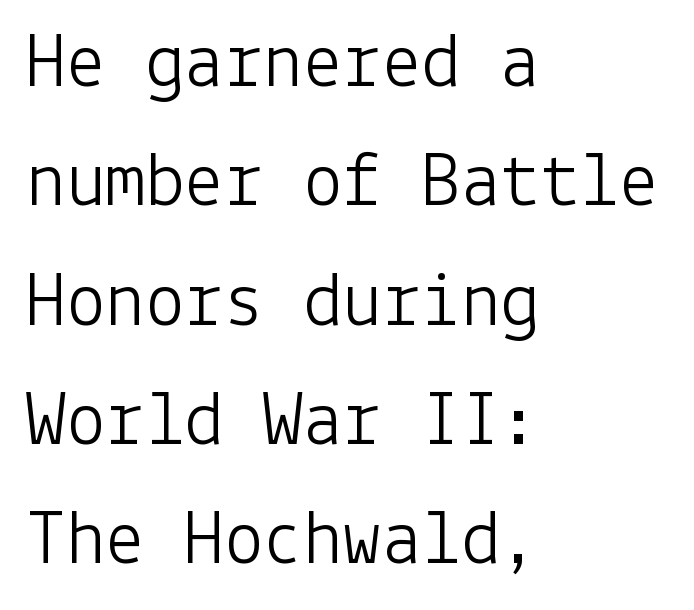
This block has exactly the height ordinary leading produces. Nobody touched the tracking dial on this one. The zone under the glyphs is completely vacant. The passage shown is not bold in any degree. A roman cut, with each character standing at attention.
